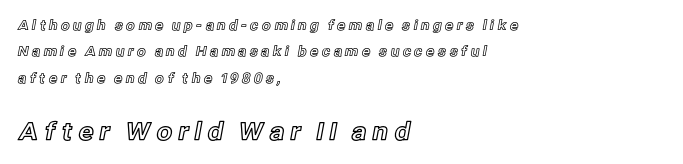
Short note: letters widely spaced. Honestly, there is no underline to notice here at all. Size hierarchy here favors the trailing block over the leading one. Horizontally, the lines are justified to the leading edge only.
